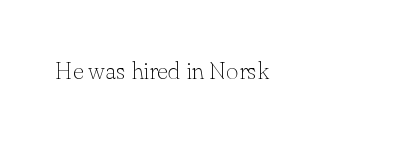
{"italic": "no", "bold": "no", "underline": "no", "letter_spacing": "normal", "letter_spacing_em": 0.0, "glyph_px": 24}
